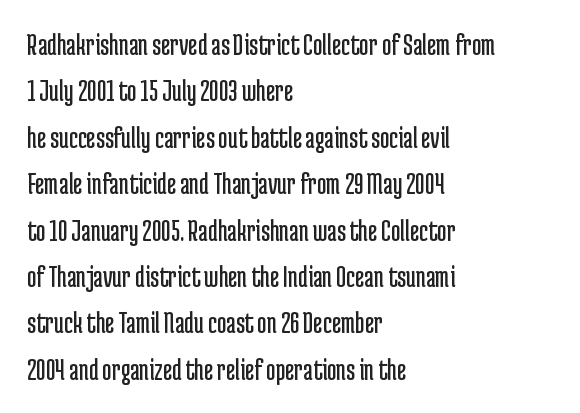
The image shows 32 px regular-weight, condensed sans-serif type, upright; set left-aligned, normal line spacing (1.45x), normal letter spacing, not underlined; low stroke contrast and a medium x-height.
